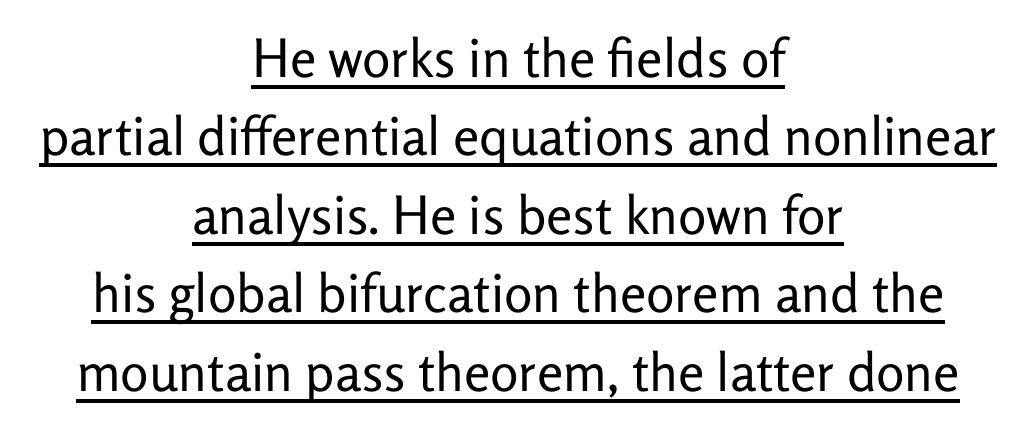
The image shows 53 px regular-weight sans-serif type, upright; set centered, normal line spacing (1.48x), normal letter spacing, underlined; low stroke contrast and a medium x-height.
